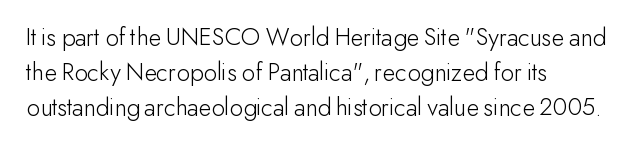
The image shows 26 px text type, upright; set left-aligned, normal line spacing (1.34x), normal letter spacing, not underlined.
